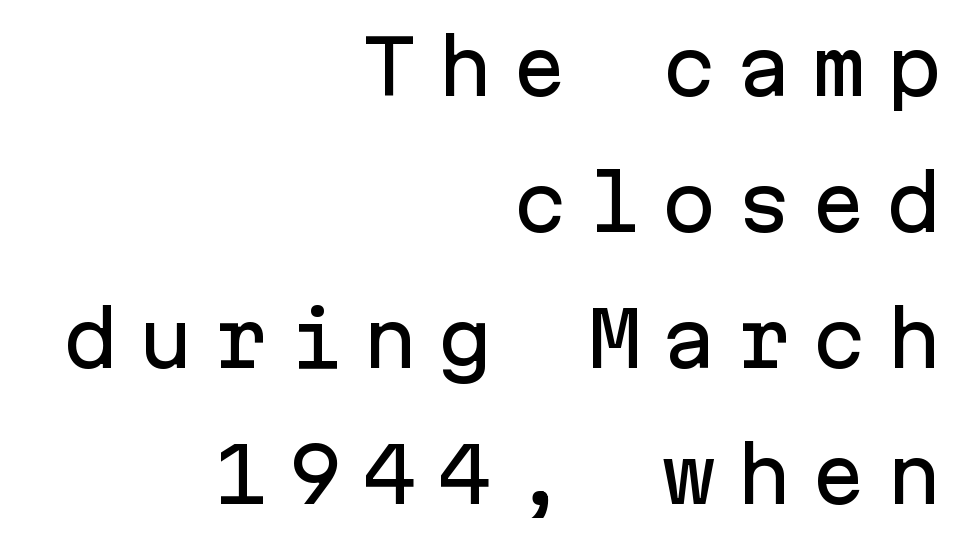
{"serif": "no", "italic": "no", "width": "normal", "stroke_contrast": "low", "x_height": "medium", "monospaced": "yes", "underline": "no", "align": "right", "line_spacing_ratio": 1.84, "letter_spacing": "wide", "letter_spacing_em": 0.26, "glyph_px": 74}
